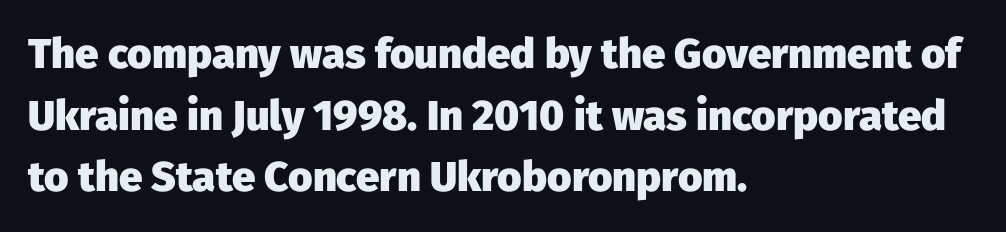
The image shows 42 px heavy sans-serif type, upright; set left-aligned, normal line spacing (1.47x), normal letter spacing, not underlined; low stroke contrast and a medium x-height.
